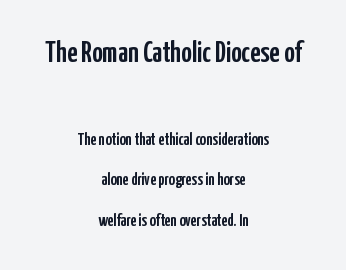
The image shows 29 px condensed sans-serif type, upright; set centered, loose line spacing (2.37x), normal letter spacing, not underlined; the first (top) block is 1.71x larger; low stroke contrast and a medium x-height.
